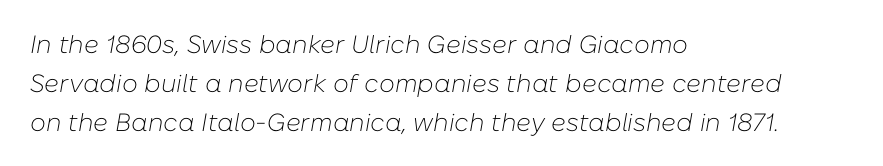
A clean baseline with only descenders dipping below it. Slant detected: the letters are inclined. The setting favours the left margin, as ordinary paragraphs usually do. How are the letters spaced? Ordinarily, with no added tracking. The passage shown is not bold in any degree.
